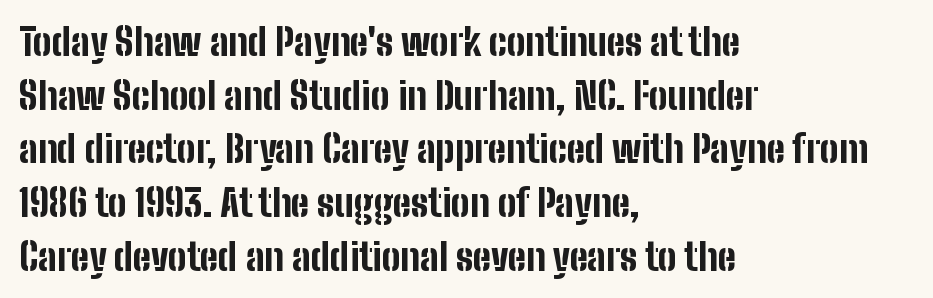
The image shows 37 px bold, condensed sans-serif type, upright; set left-aligned, normal line spacing (1.45x), normal letter spacing, not underlined; low stroke contrast and a medium x-height.
